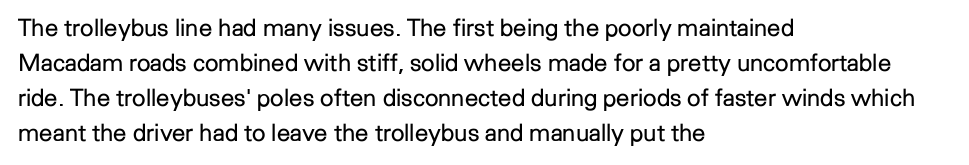
The image shows 24 px text type, upright; set left-aligned, normal line spacing (1.46x), normal letter spacing, not underlined.
